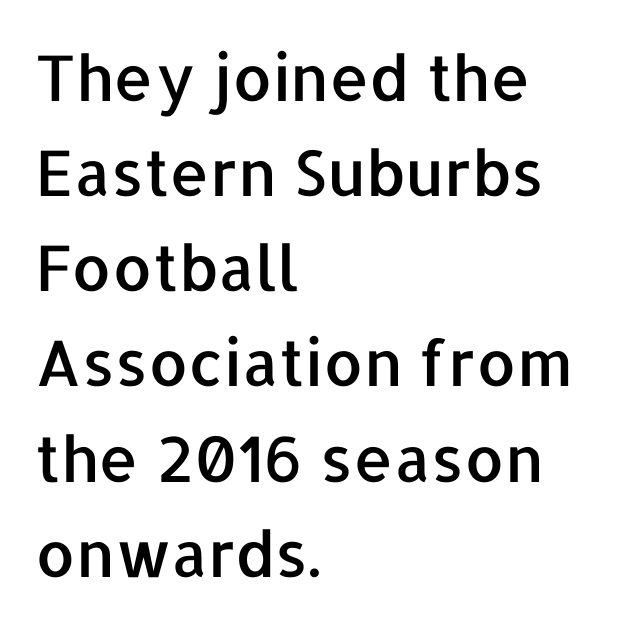
No word sits above an underline. Alignment: flush left. Check where the strokes stop: nothing finishes them off — pure sans. This is the regular roman posture of the typeface.
